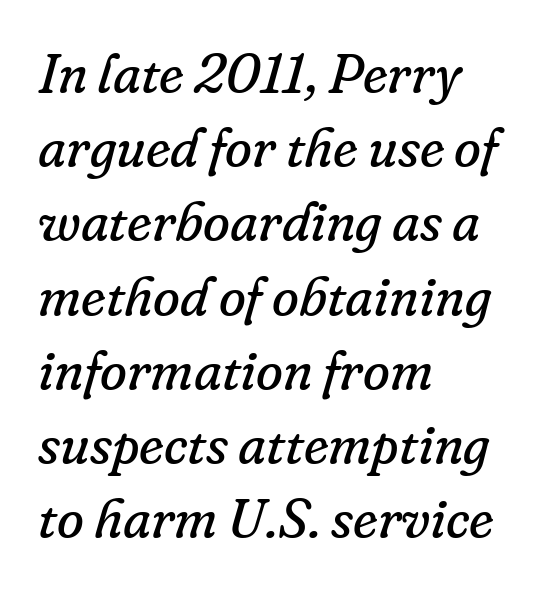
Q: Is the text bold? A: No.
Q: Is the text italic (slanted)? A: Yes, it leans right by about 16 degrees.
Q: Is the typeface a serif or a sans-serif typeface? A: Serif.
Q: Is the text underlined? A: No.
Q: How is the paragraph aligned? A: Left-aligned.
Q: Is the spacing between letters normal or unusually wide? A: Normal.
Q: Is the spacing between lines tight, normal or loose? A: Normal.
Q: Width (condensed, normal, or wide)? A: Normal.
Q: Stroke contrast? A: Low.
Q: x-height? A: Small.
Q: Monospaced? A: No.
